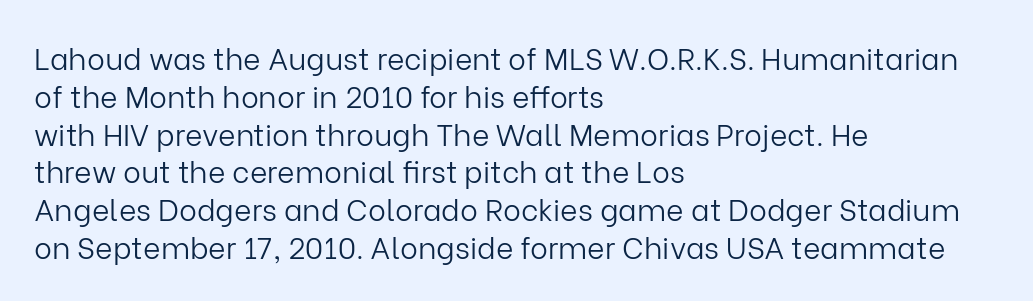
The image shows 30 px light sans-serif type, upright; set left-aligned, normal line spacing (1.26x), normal letter spacing, not underlined; low stroke contrast and a medium x-height.
